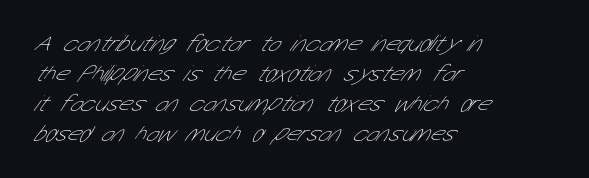
The image shows 23 px text type; set left-aligned, normal line spacing (1.3x), normal letter spacing, not underlined.
